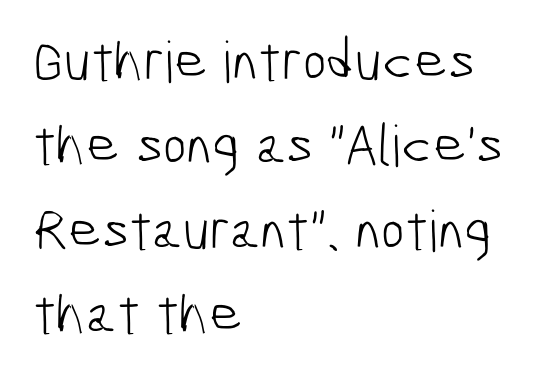
{"serif": "no", "bold": "no", "weight": "light", "width": "condensed", "stroke_contrast": "low", "x_height": "medium", "monospaced": "no", "underline": "no", "align": "left", "line_spacing": "normal", "line_spacing_ratio": 1.48, "letter_spacing": "normal", "letter_spacing_em": 0.0, "glyph_px": 57}
